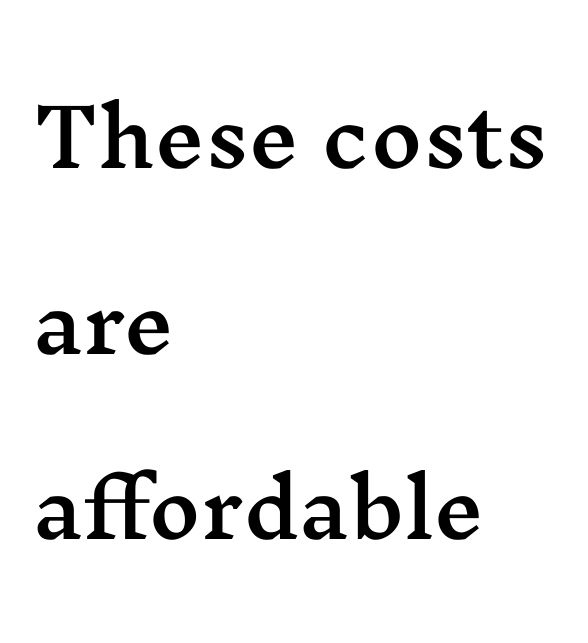
Q: Is the text italic (slanted)? A: No, it is upright.
Q: Is the typeface a serif or a sans-serif typeface? A: Serif.
Q: Is the text underlined? A: No.
Q: How is the paragraph aligned? A: Left-aligned.
Q: Is the spacing between letters normal or unusually wide? A: Normal.
Q: Is the spacing between lines tight, normal or loose? A: Loose.
Q: Width (condensed, normal, or wide)? A: Wide.
Q: Stroke contrast? A: Medium.
Q: x-height? A: Medium.
Q: Monospaced? A: No.
